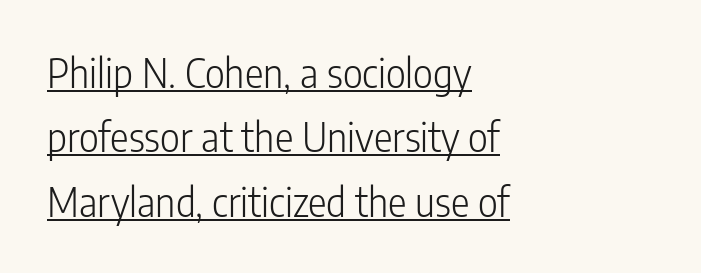
The image shows 39 px light, condensed sans-serif type, upright; set left-aligned, normal line spacing (1.65x), normal letter spacing, underlined; low stroke contrast and a medium x-height.
